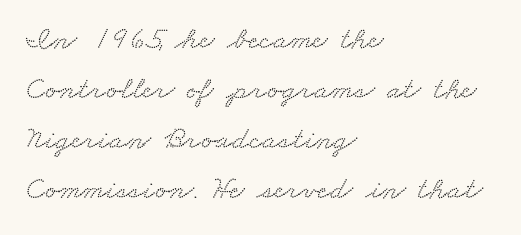
{"serif": "yes", "width": "wide", "stroke_contrast": "low", "x_height": "small", "monospaced": "no", "underline": "no", "align": "left", "line_spacing": "normal", "line_spacing_ratio": 1.56, "letter_spacing": "normal", "letter_spacing_em": 0.0, "glyph_px": 32}
